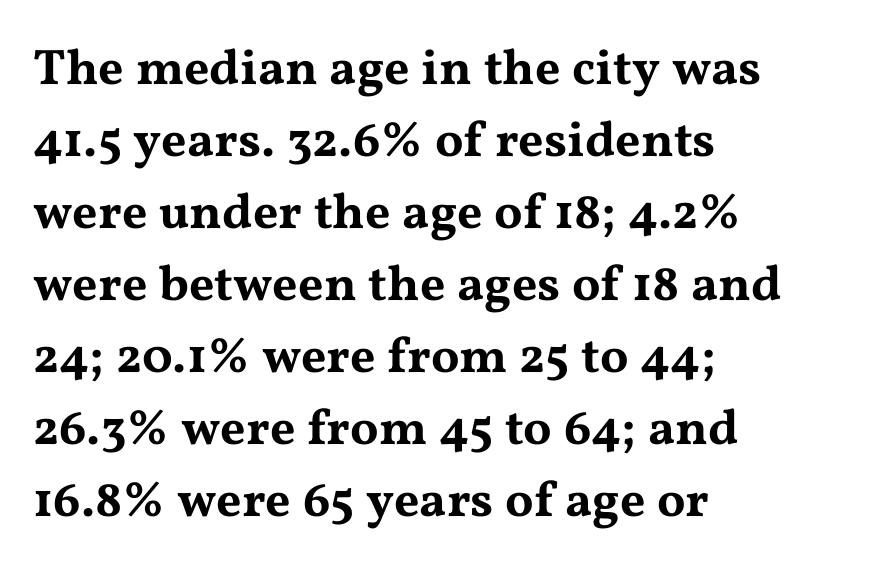
The image shows 50 px wide serif type, upright; set left-aligned, normal line spacing (1.44x), normal letter spacing, not underlined; medium stroke contrast and a medium x-height.
